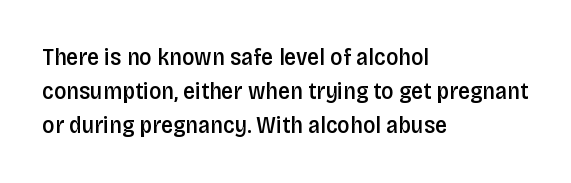
Q: Is the text bold? A: Semi-bold.
Q: Is the text italic (slanted)? A: No, it is upright.
Q: Is the text underlined? A: No.
Q: How is the paragraph aligned? A: Left-aligned.
Q: Is the spacing between letters normal or unusually wide? A: Normal.
Q: Is the spacing between lines tight, normal or loose? A: Normal.
